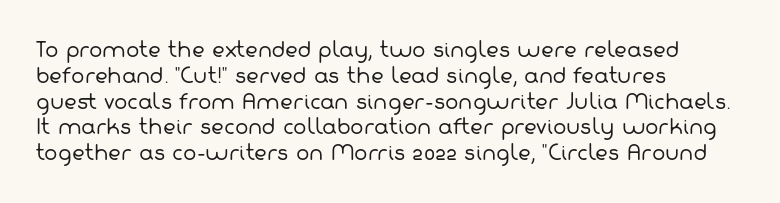
The image shows 20 px text type; set left-aligned, normal line spacing (1.29x), normal letter spacing, not underlined.
